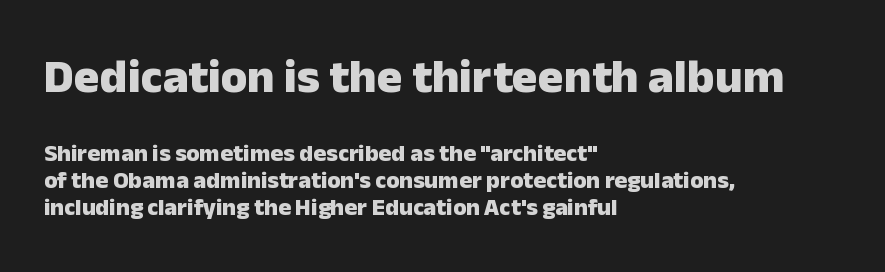
Q: Is the text bold? A: Yes.
Q: Is the text italic (slanted)? A: No, it is upright.
Q: Is the typeface a serif or a sans-serif typeface? A: Sans-serif.
Q: Is the text underlined? A: No.
Q: How is the paragraph aligned? A: Left-aligned.
Q: Is the spacing between letters normal or unusually wide? A: Normal.
Q: Is the spacing between lines tight, normal or loose? A: Tight.
Q: Which block of text is set in a larger size, the first (top) or the second (bottom)? A: The first (top) one.
Q: Width (condensed, normal, or wide)? A: Normal.
Q: Stroke contrast? A: Low.
Q: x-height? A: Medium.
Q: Monospaced? A: No.
